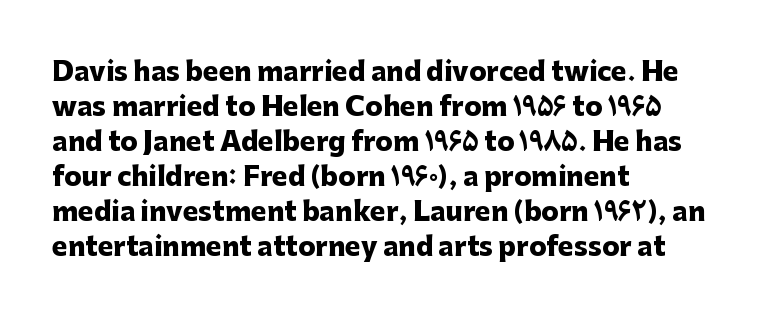
{"italic": "no", "bold": "yes", "underline": "no", "align": "left", "line_spacing": "normal", "line_spacing_ratio": 1.35, "letter_spacing": "normal", "letter_spacing_em": 0.0, "glyph_px": 26}
